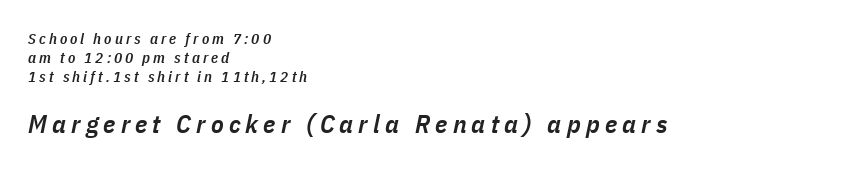
The image shows 26 px text type, italic (leaning right); set left-aligned, normal line spacing (1.28x), unusually wide letter spacing (+0.2 em), not underlined; the second (bottom) block is 1.73x larger.
